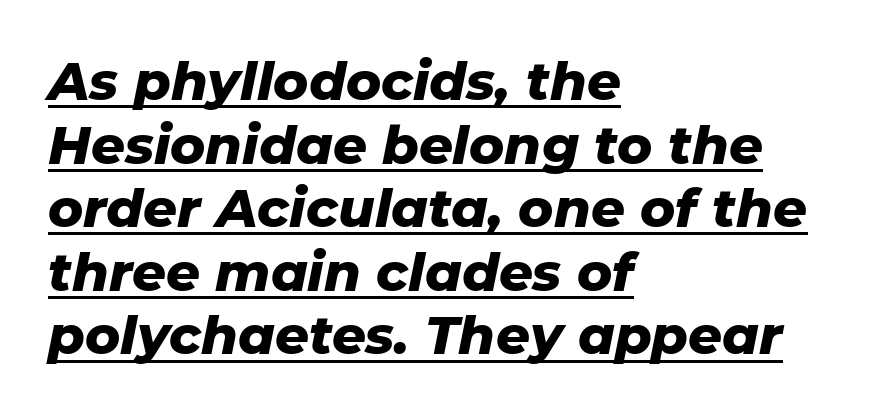
The image shows 53 px heavy type, italic (leaning right); set left-aligned, line spacing 1.2x, normal letter spacing, underlined; low stroke contrast and a medium x-height.
